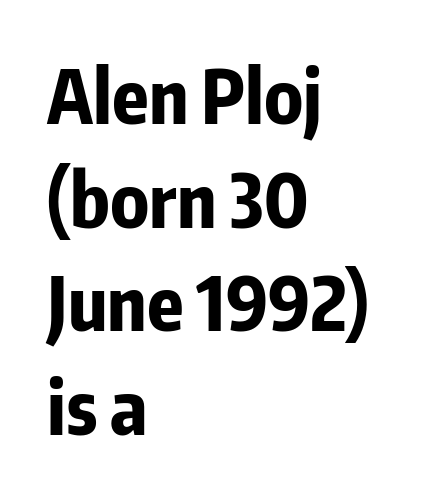
Q: Is the text bold? A: Yes.
Q: Is the text italic (slanted)? A: No, it is upright.
Q: Is the typeface a serif or a sans-serif typeface? A: Sans-serif.
Q: Is the text underlined? A: No.
Q: How is the paragraph aligned? A: Left-aligned.
Q: Is the spacing between letters normal or unusually wide? A: Normal.
Q: Is the spacing between lines tight, normal or loose? A: Normal.
Q: Width (condensed, normal, or wide)? A: Condensed.
Q: Stroke contrast? A: Low.
Q: x-height? A: Medium.
Q: Monospaced? A: No.
